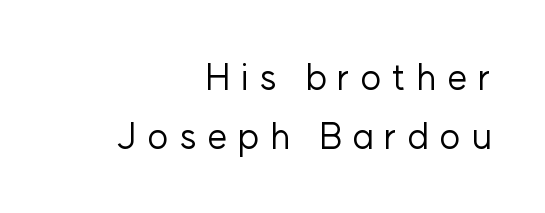
Q: Is the text bold? A: No.
Q: Is the text italic (slanted)? A: No, it is upright.
Q: Is the typeface a serif or a sans-serif typeface? A: Sans-serif.
Q: Is the text underlined? A: No.
Q: How is the paragraph aligned? A: Right-aligned.
Q: Is the spacing between letters normal or unusually wide? A: Unusually wide.
Q: Is the spacing between lines tight, normal or loose? A: Normal.
Q: Width (condensed, normal, or wide)? A: Normal.
Q: Stroke contrast? A: Low.
Q: x-height? A: Medium.
Q: Monospaced? A: No.
